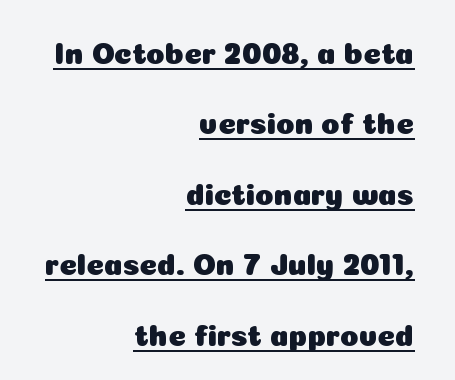
{"serif": "no", "italic": "no", "width": "normal", "stroke_contrast": "low", "x_height": "medium", "monospaced": "no", "underline": "yes", "align": "right", "line_spacing": "loose", "line_spacing_ratio": 2.35, "letter_spacing": "normal", "letter_spacing_em": 0.0, "glyph_px": 30}
